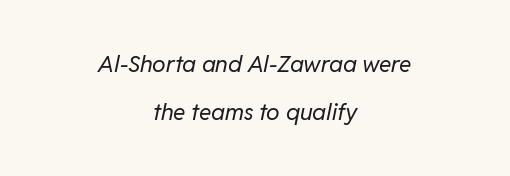
Q: Is the text bold? A: No.
Q: Is the text italic (slanted)? A: Yes, it leans right by about 11 degrees.
Q: Is the text underlined? A: No.
Q: How is the paragraph aligned? A: Centered.
Q: Is the spacing between letters normal or unusually wide? A: Normal.
Q: Is the spacing between lines tight, normal or loose? A: Loose.
